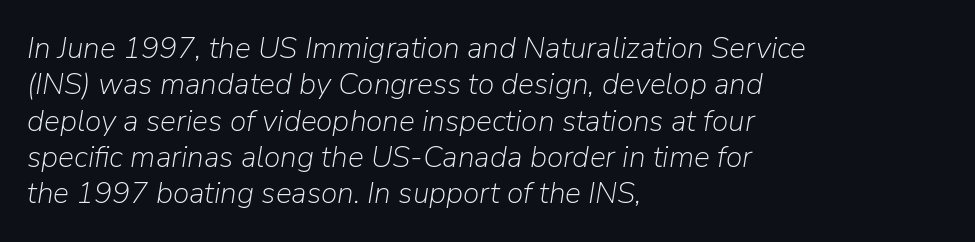
Weight: not bold — regular or lighter. The face used here is proportionally spaced, like ordinary book or web type. Layout note: lines flush left. Just letters on the line, the space beneath them empty. This is oblique type, the kind used for emphasis or titles. In terms of letterspacing, this is plain default setting.
